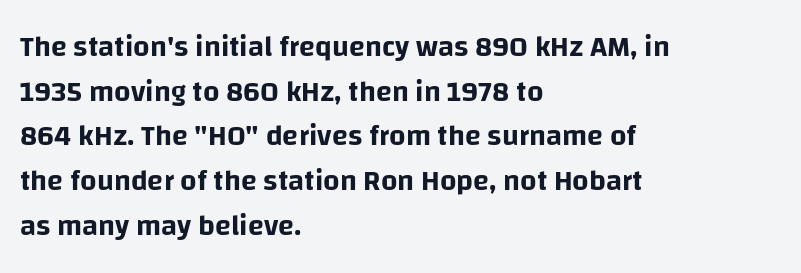
This block has exactly the height ordinary leading produces. Is this a fixed-width face? No — the glyphs have proportional, varying widths. Left-aligned paragraph, ragged on the right. Each row of text sits above clean, open space. The letters carry no serifs — their stems end cleanly without finishing strokes. In terms of letterspacing, this is plain default setting.
